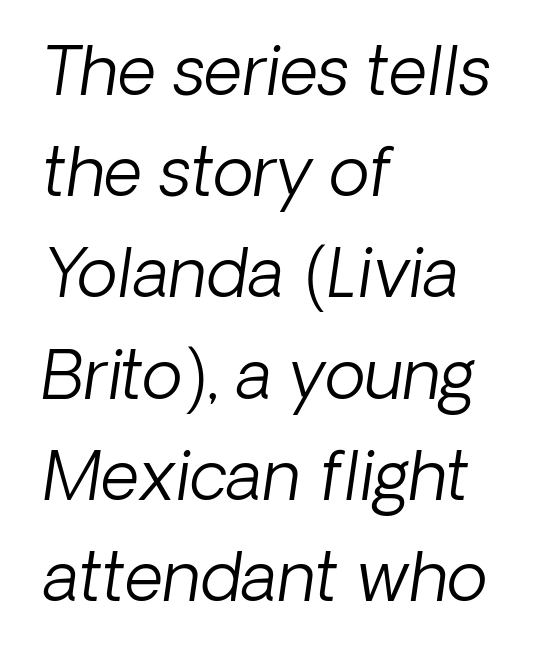
{"italic": "yes", "lean": "right", "slant_degrees": 8, "bold": "no", "weight": "light", "width": "normal", "stroke_contrast": "low", "x_height": "medium", "monospaced": "no", "underline": "no", "align": "left", "line_spacing": "normal", "line_spacing_ratio": 1.51, "letter_spacing": "normal", "letter_spacing_em": 0.0, "glyph_px": 67}
